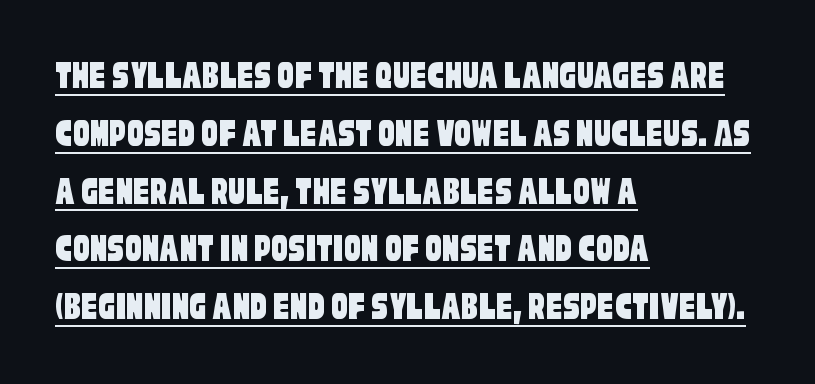
In CSS terms this would be text-align: left. Reading down the column, the eye jumps a familiar distance to each next line. A typesetter would label this face a sans. Varying glyph widths throughout — classic text-font behaviour. The specimen includes a rule beneath the text block's lines. This sample uses plain, unmodified letter spacing.
